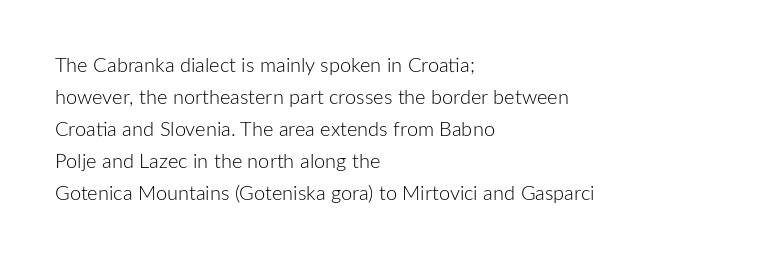
Q: Is the text bold? A: No.
Q: Is the text italic (slanted)? A: No, it is upright.
Q: Is the text underlined? A: No.
Q: How is the paragraph aligned? A: Left-aligned.
Q: Is the spacing between letters normal or unusually wide? A: Normal.
Q: Is the spacing between lines tight, normal or loose? A: Normal.
